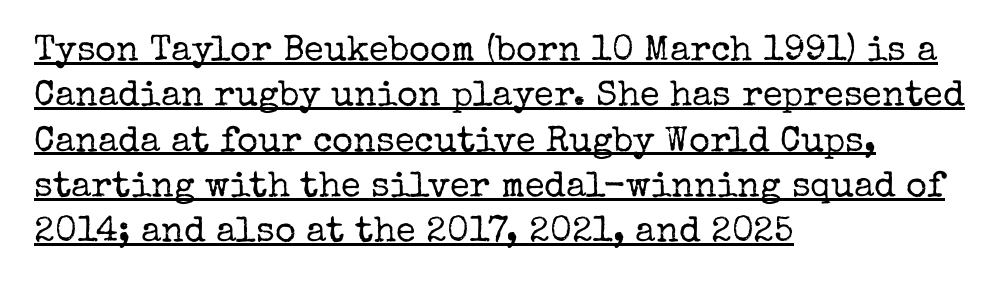
Q: Is the text bold? A: No.
Q: Is the text italic (slanted)? A: No, it is upright.
Q: Is the typeface a serif or a sans-serif typeface? A: Serif.
Q: Is the text underlined? A: Yes.
Q: How is the paragraph aligned? A: Left-aligned.
Q: Is the spacing between letters normal or unusually wide? A: Normal.
Q: Is the spacing between lines tight, normal or loose? A: Normal.
Q: Width (condensed, normal, or wide)? A: Normal.
Q: Stroke contrast? A: Low.
Q: x-height? A: Medium.
Q: Monospaced? A: No.
